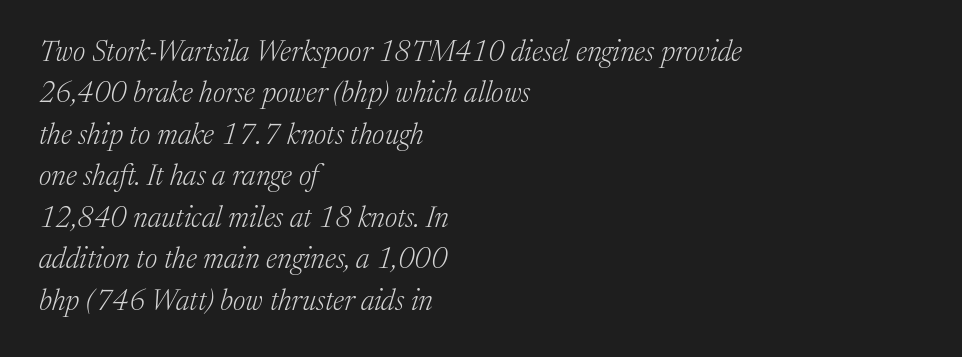
Normally led — the rows are evenly, conventionally spaced. Reading down the block, your eye returns to a fixed left position each line. There's an unmistakable incline to the writing here. Compared with typical body copy, the letter spacing here is the same.
